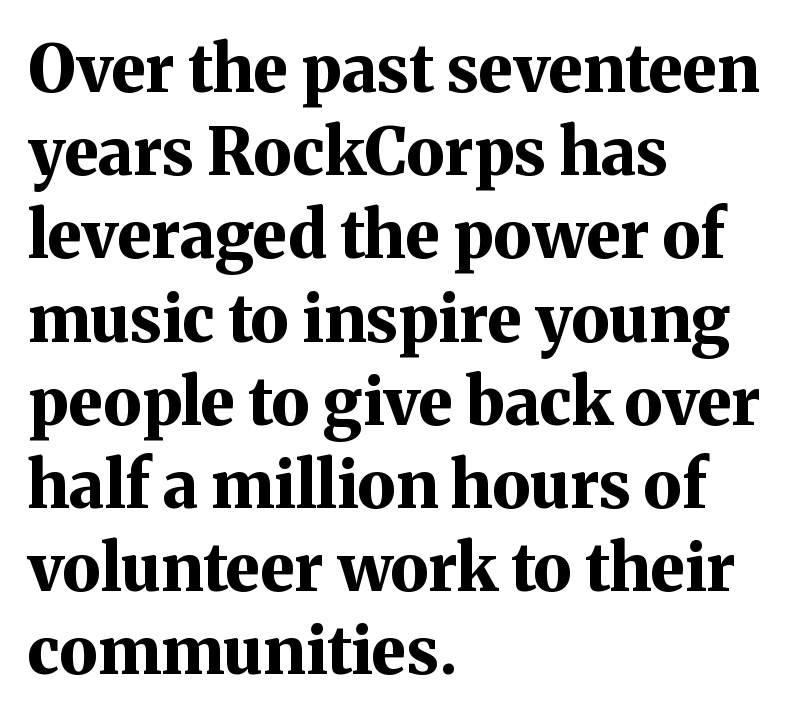
The image shows 65 px bold serif type, upright; set left-aligned, normal line spacing (1.28x), normal letter spacing, not underlined; medium stroke contrast and a medium x-height.
